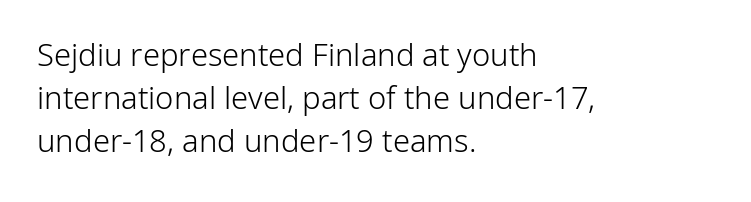
The image shows 31 px light sans-serif type, upright; set left-aligned, normal line spacing (1.38x), normal letter spacing, not underlined; low stroke contrast and a medium x-height.
